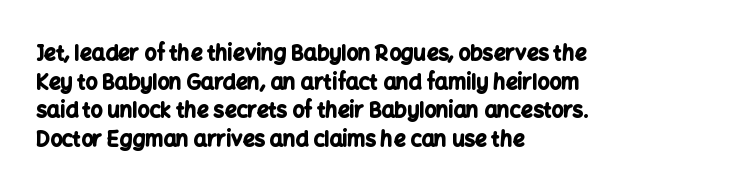
The image shows 21 px bold type, upright; set left-aligned, normal line spacing (1.36x), normal letter spacing, not underlined.
